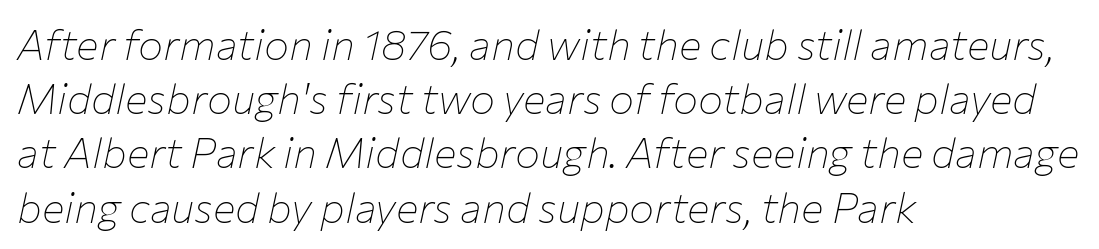
Q: Is the text bold? A: No.
Q: Is the text italic (slanted)? A: Yes, it leans right by about 12 degrees.
Q: Is the text underlined? A: No.
Q: How is the paragraph aligned? A: Left-aligned.
Q: Is the spacing between letters normal or unusually wide? A: Normal.
Q: Is the spacing between lines tight, normal or loose? A: Normal.
Q: Width (condensed, normal, or wide)? A: Normal.
Q: Stroke contrast? A: Low.
Q: x-height? A: Medium.
Q: Monospaced? A: No.
